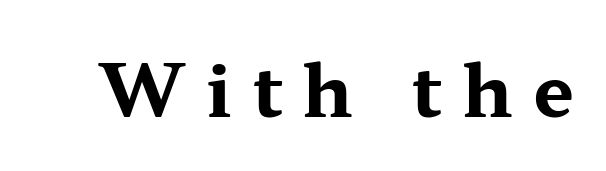
Q: Is the text bold? A: Yes.
Q: Is the text italic (slanted)? A: No, it is upright.
Q: Is the typeface a serif or a sans-serif typeface? A: Serif.
Q: Is the text underlined? A: No.
Q: Is the spacing between letters normal or unusually wide? A: Unusually wide.
Q: Width (condensed, normal, or wide)? A: Wide.
Q: Stroke contrast? A: Medium.
Q: x-height? A: Medium.
Q: Monospaced? A: No.
